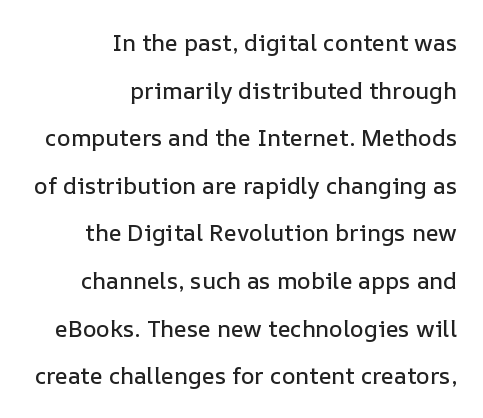
Q: Is the text italic (slanted)? A: No, it is upright.
Q: Is the text underlined? A: No.
Q: How is the paragraph aligned? A: Right-aligned.
Q: Is the spacing between letters normal or unusually wide? A: Normal.
Q: Is the spacing between lines tight, normal or loose? A: Loose.
